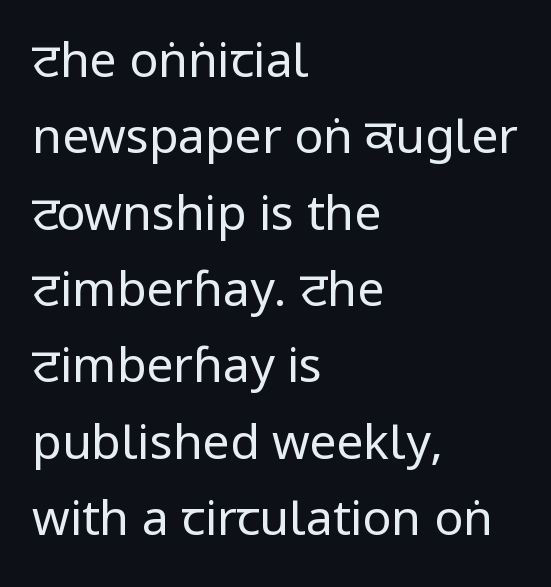
{"serif": "no", "italic": "no", "bold": "no", "weight": "regular", "width": "condensed", "stroke_contrast": "low", "x_height": "large", "monospaced": "no", "underline": "no", "align": "left", "line_spacing": "normal", "line_spacing_ratio": 1.59, "letter_spacing": "normal", "letter_spacing_em": 0.0, "glyph_px": 48}
